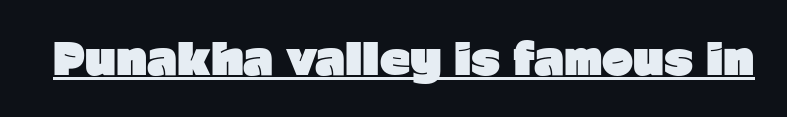
The image shows 42 px heavy sans-serif type, upright; set normal letter spacing, underlined; low stroke contrast and a medium x-height.
